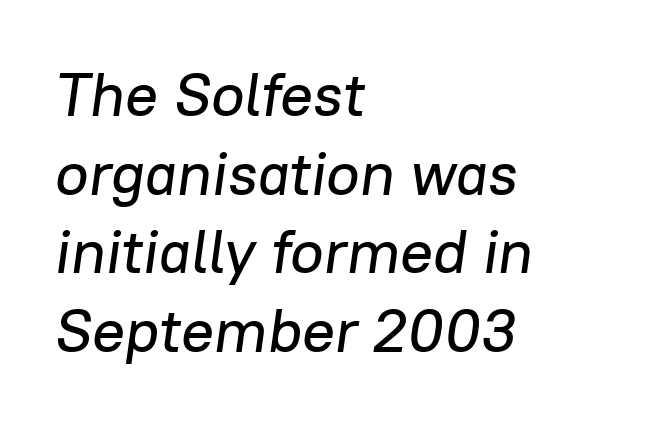
The image shows 61 px text type, italic (leaning right); set left-aligned, normal line spacing (1.29x), normal letter spacing, not underlined; low stroke contrast and a medium x-height.
